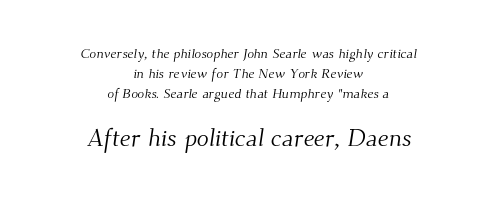
{"bold": "no", "underline": "no", "align": "center", "line_spacing": "normal", "line_spacing_ratio": 1.43, "letter_spacing": "normal", "letter_spacing_em": 0.0, "larger_block": "second", "size_ratio": 1.79, "glyph_px": 25}
